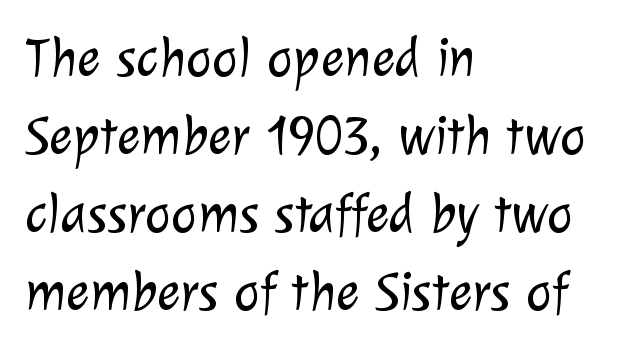
The image shows 55 px light sans-serif type; set left-aligned, normal line spacing (1.42x), normal letter spacing, not underlined; low stroke contrast and a medium x-height.
